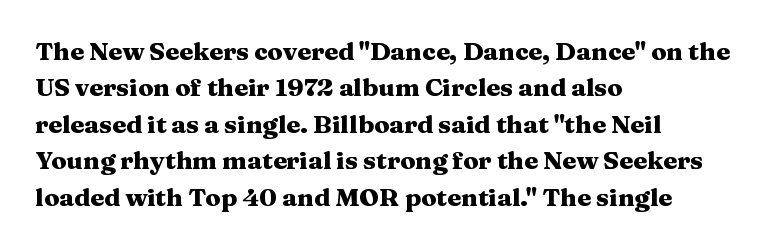
The letters are bold, with thick, heavy strokes. If you measured baseline to baseline, you'd find a middling distance. Posture: straight, roman, zero tilt. No word sits above an underline.
